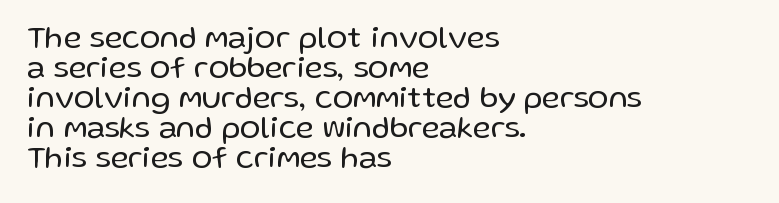
{"serif": "no", "italic": "no", "bold": "no", "weight": "regular", "width": "normal", "stroke_contrast": "low", "x_height": "medium", "monospaced": "no", "underline": "no", "align": "left", "line_spacing": "tight", "line_spacing_ratio": 0.97, "letter_spacing": "normal", "letter_spacing_em": 0.0, "glyph_px": 31}
